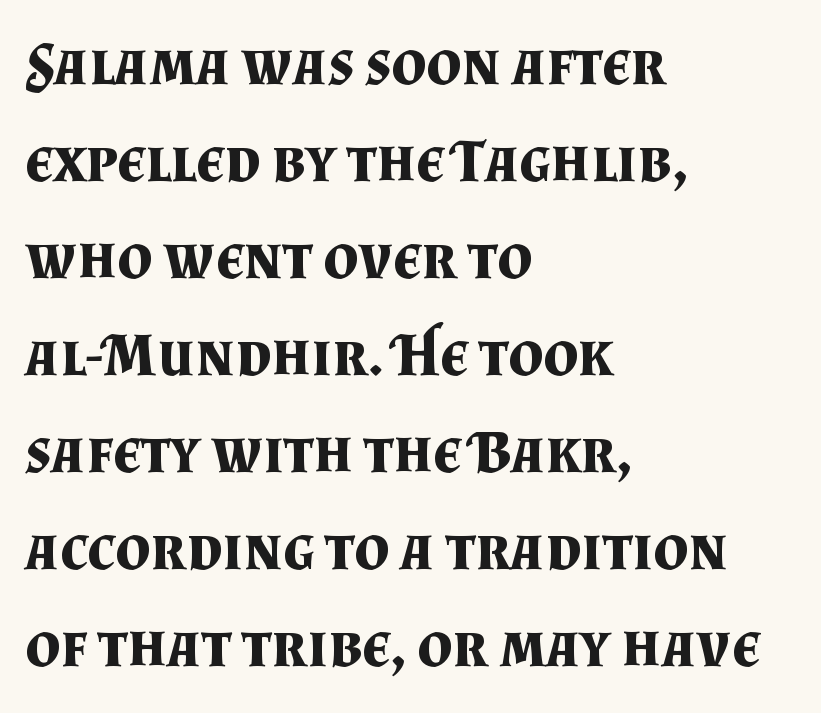
The rendering uses a moderate line-height, typical for paragraphs. A full-strength bold gives these letters their thick strokes. The foot of each line stays bare and open. Do the characters align in a grid? No, the font is proportional.
